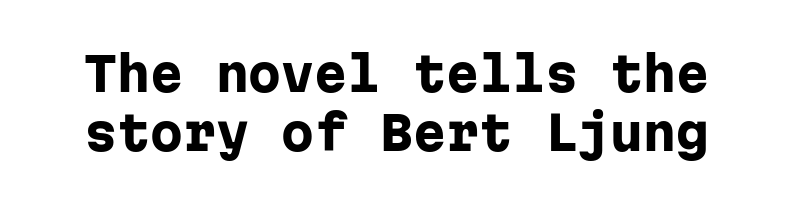
{"serif": "no", "italic": "no", "bold": "yes", "weight": "heavy", "width": "normal", "stroke_contrast": "low", "x_height": "medium", "monospaced": "yes", "underline": "no", "line_spacing": "normal", "line_spacing_ratio": 1.26, "letter_spacing": "normal", "letter_spacing_em": 0.0, "glyph_px": 47}
